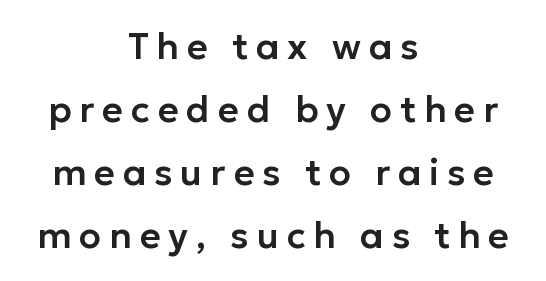
Q: Is the text italic (slanted)? A: No, it is upright.
Q: Is the typeface a serif or a sans-serif typeface? A: Sans-serif.
Q: Is the text underlined? A: No.
Q: How is the paragraph aligned? A: Centered.
Q: Is the spacing between letters normal or unusually wide? A: Unusually wide.
Q: Width (condensed, normal, or wide)? A: Normal.
Q: Stroke contrast? A: Low.
Q: x-height? A: Medium.
Q: Monospaced? A: No.
